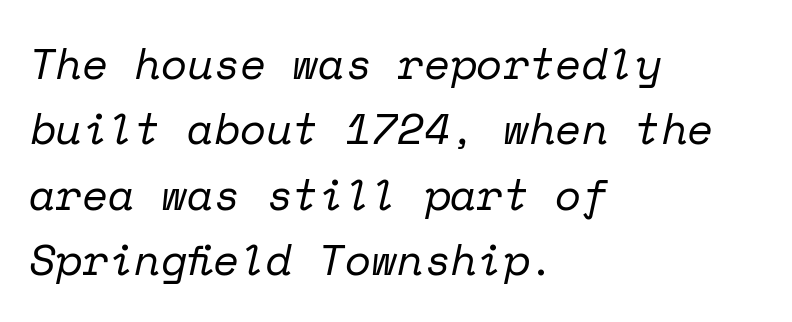
Q: Is the text bold? A: No.
Q: Is the text italic (slanted)? A: Yes, it leans right by about 12 degrees.
Q: Is the typeface a serif or a sans-serif typeface? A: Serif.
Q: Is the text underlined? A: No.
Q: How is the paragraph aligned? A: Left-aligned.
Q: Is the spacing between letters normal or unusually wide? A: Normal.
Q: Is the spacing between lines tight, normal or loose? A: Normal.
Q: Width (condensed, normal, or wide)? A: Normal.
Q: Stroke contrast? A: Low.
Q: x-height? A: Medium.
Q: Monospaced? A: Yes.
